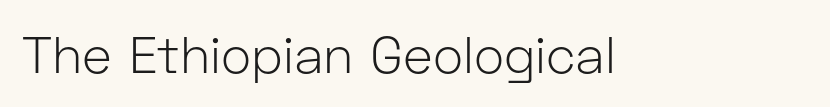
{"serif": "no", "italic": "no", "bold": "no", "weight": "light", "width": "normal", "stroke_contrast": "low", "x_height": "medium", "monospaced": "no", "underline": "no", "letter_spacing": "normal", "letter_spacing_em": 0.0, "glyph_px": 51}
